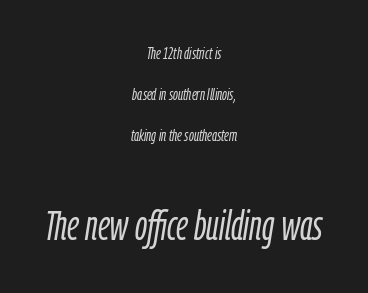
The image shows 42 px light, condensed type, italic (leaning right); set centered, loose line spacing (2.42x), normal letter spacing, not underlined; the second (bottom) block is 2.47x larger; low stroke contrast and a medium x-height.
